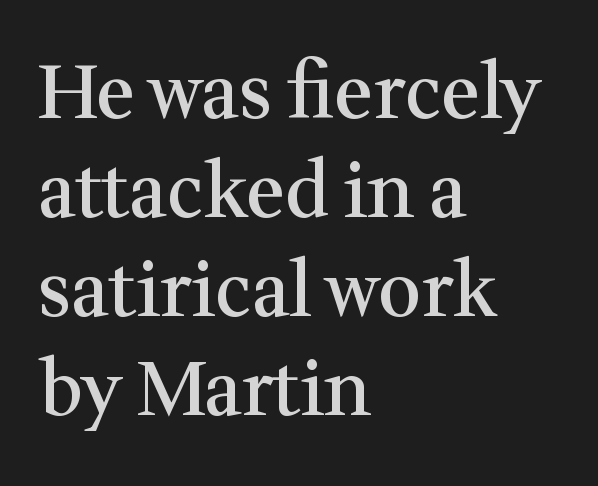
Q: Is the text bold? A: Semi-bold.
Q: Is the text italic (slanted)? A: No, it is upright.
Q: Is the typeface a serif or a sans-serif typeface? A: Serif.
Q: Is the text underlined? A: No.
Q: How is the paragraph aligned? A: Left-aligned.
Q: Is the spacing between letters normal or unusually wide? A: Normal.
Q: Is the spacing between lines tight, normal or loose? A: Normal.
Q: Width (condensed, normal, or wide)? A: Normal.
Q: Stroke contrast? A: Medium.
Q: x-height? A: Medium.
Q: Monospaced? A: No.
